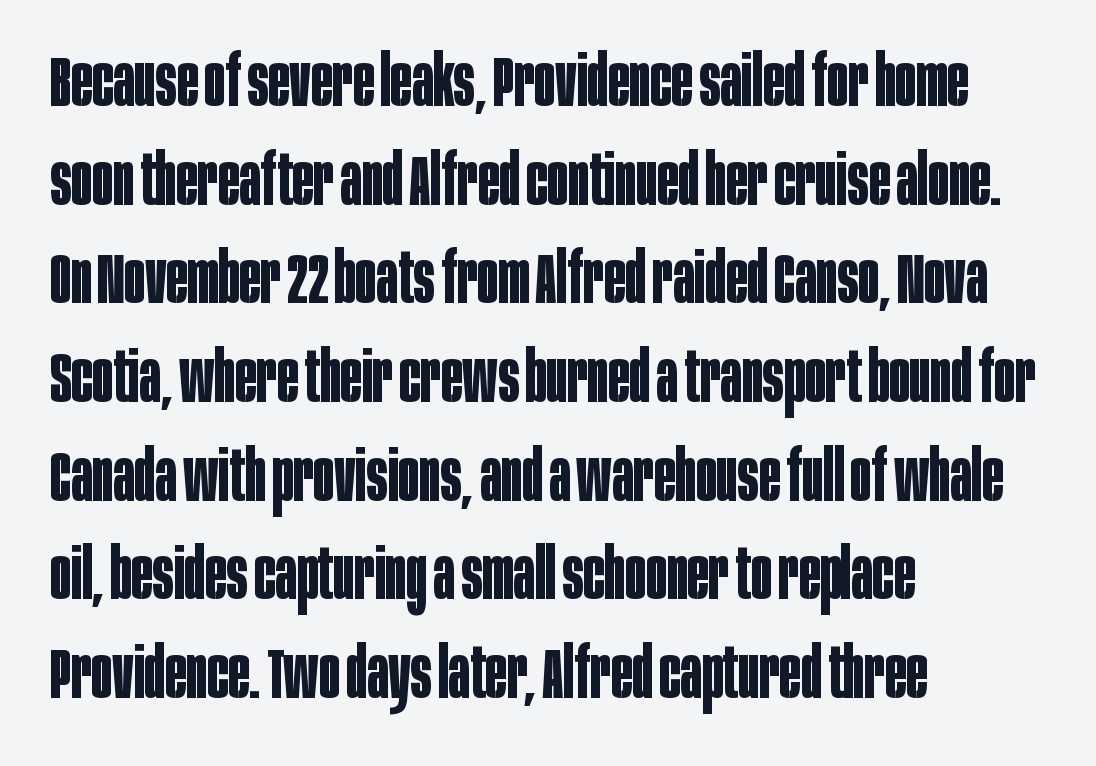
The space between consecutive lines is moderate. The face used here is a sans, in the tradition of grotesques and geometrics. The foot of each line stays bare and open. The face used here is proportionally spaced, like ordinary book or web type. The face used here has the dense, thick strokes of a bold.
